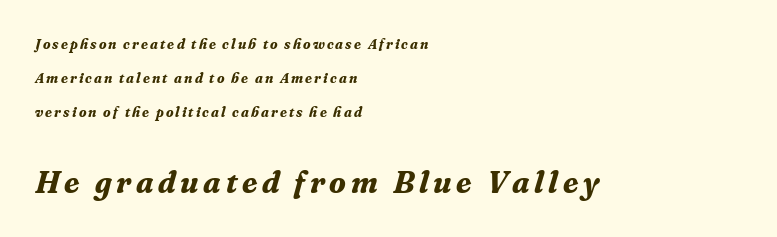
Q: Is the text bold? A: Yes.
Q: Is the text italic (slanted)? A: Yes, it leans right by about 16 degrees.
Q: Is the typeface a serif or a sans-serif typeface? A: Serif.
Q: Is the text underlined? A: No.
Q: How is the paragraph aligned? A: Left-aligned.
Q: Is the spacing between lines tight, normal or loose? A: Loose.
Q: Which block of text is set in a larger size, the first (top) or the second (bottom)? A: The second (bottom) one.
Q: Width (condensed, normal, or wide)? A: Normal.
Q: Stroke contrast? A: Medium.
Q: x-height? A: Medium.
Q: Monospaced? A: No.
